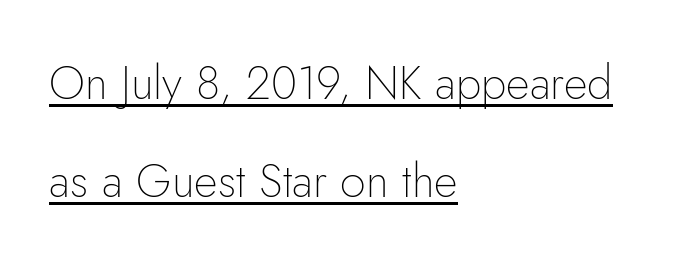
{"serif": "no", "italic": "no", "bold": "no", "weight": "thin", "width": "normal", "stroke_contrast": "low", "x_height": "small", "monospaced": "no", "underline": "yes", "align": "left", "line_spacing": "loose", "line_spacing_ratio": 2.12, "letter_spacing": "normal", "letter_spacing_em": 0.0, "glyph_px": 46}
